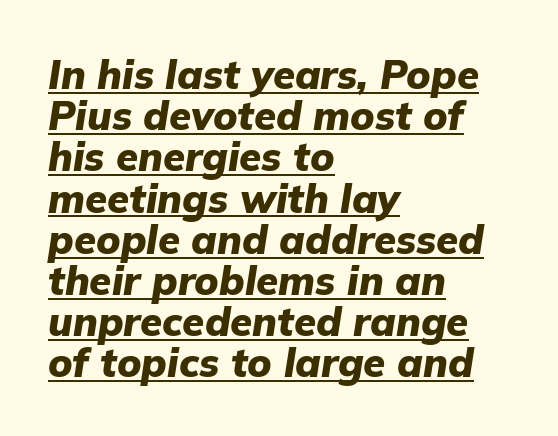
Q: Is the text bold? A: Yes.
Q: Is the text italic (slanted)? A: Yes, it leans right by about 9 degrees.
Q: Is the text underlined? A: Yes.
Q: How is the paragraph aligned? A: Left-aligned.
Q: Is the spacing between letters normal or unusually wide? A: Normal.
Q: Is the spacing between lines tight, normal or loose? A: Tight.
Q: Width (condensed, normal, or wide)? A: Normal.
Q: Stroke contrast? A: Low.
Q: x-height? A: Medium.
Q: Monospaced? A: No.
